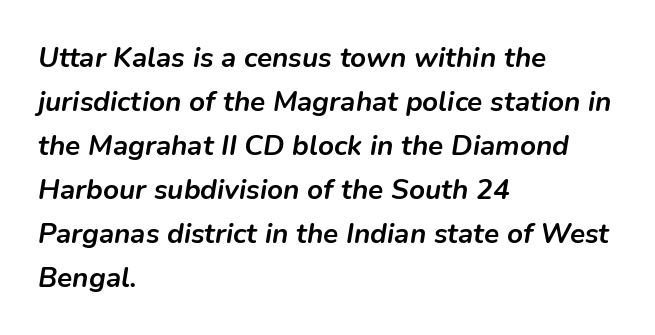
The baseline area is clear. In CSS terms this would be text-align: left. Notice how the stems are inclined rather than vertical — that's the hallmark of italics. The rows are spaced the way most documents space them. Character widths vary here, with narrow letters taking less room than wide ones.
